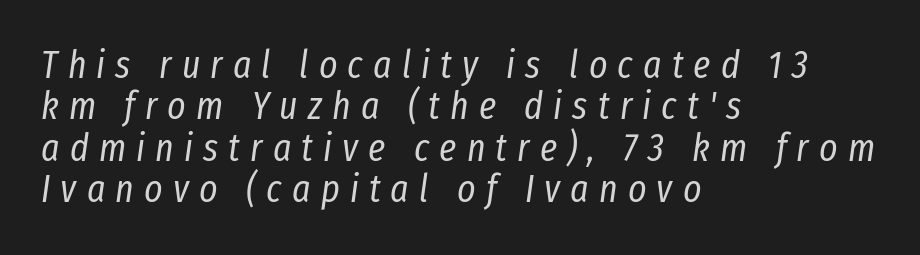
The image shows 39 px regular-weight, condensed type, italic (leaning right); set left-aligned, tight line spacing (1.06x), unusually wide letter spacing (+0.26 em), not underlined; low stroke contrast and a medium x-height.
